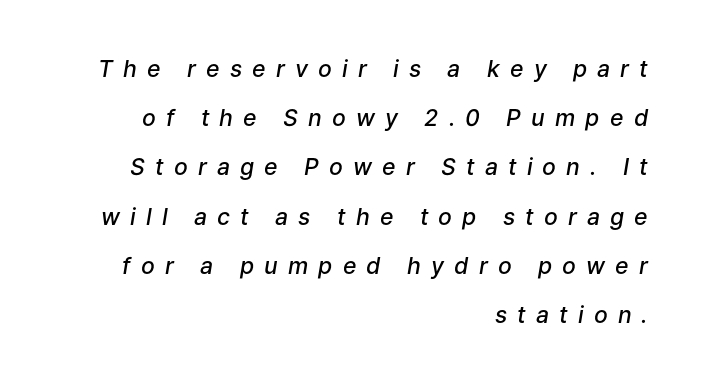
The image shows 23 px text type, italic (leaning right); set right-aligned, loose line spacing (2.14x), unusually wide letter spacing (+0.44 em), not underlined.
